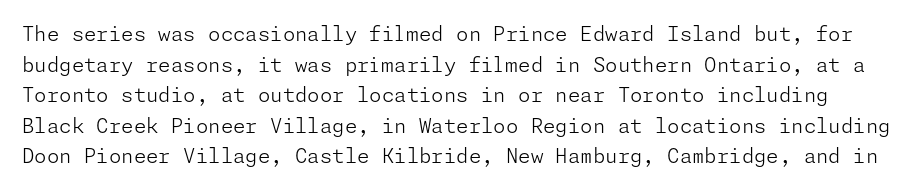
Normally led — the rows are evenly, conventionally spaced. Nothing unusual about the tracking: characters are spaced as the font intends. The strip under each line holds only bare page. Style check: upright. The letters look calm and open, with moderate or lighter stems.
